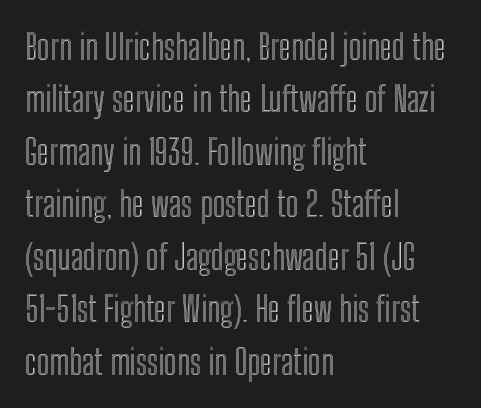
The image shows 35 px condensed type, upright; set left-aligned, normal line spacing (1.5x), normal letter spacing, not underlined; a medium x-height.
